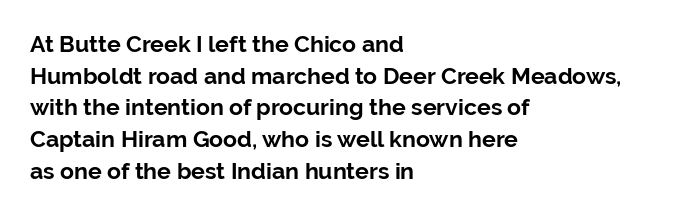
The lines are quadded left. Regular leading. Nothing unusual about the tracking: characters are spaced as the font intends. The font is running at its bold setting. Tall strokes in this sample are plumb rather than angled.
